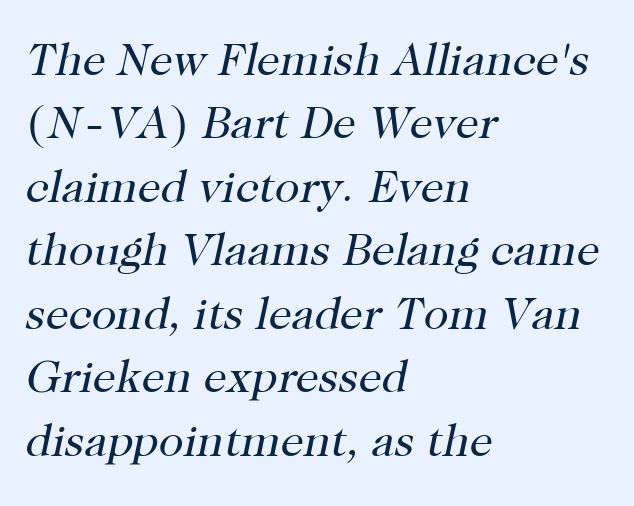
Varying glyph widths throughout — classic text-font behaviour. Where is the straight margin? On the left. Stroke mass is kept to a normal reading level or below. I'd call this a serif setting — the letters wear small feet.
